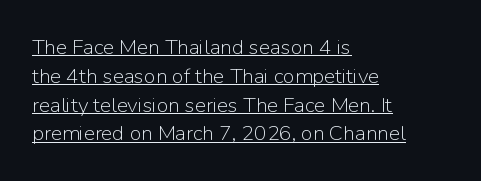
The image shows 21 px text type, upright; set left-aligned, normal line spacing (1.37x), normal letter spacing, underlined.
